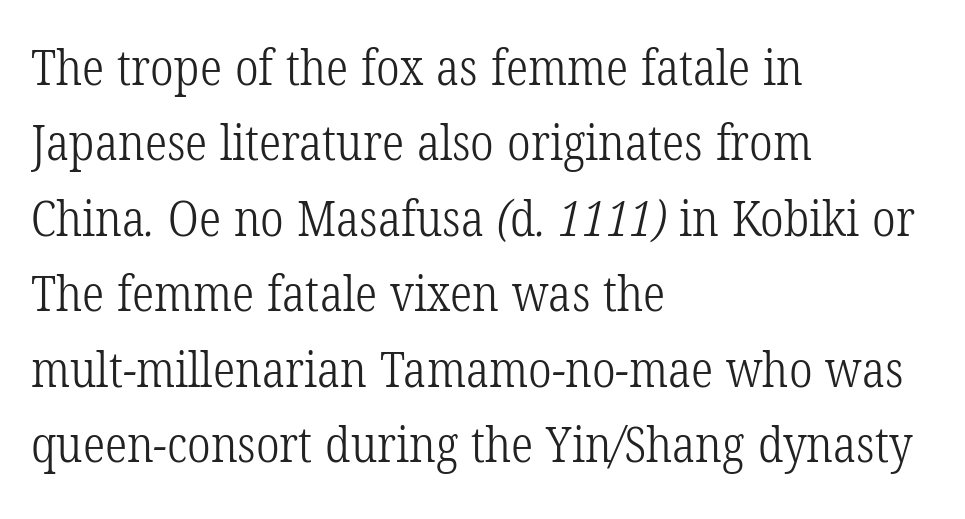
The letters sit at their default tracking, neither squeezed nor spread. The rows are spaced the way most documents space them. Regarding serifs, this sample has them. Unmarked baselines from the first word to the last. The passage shown is typed in a proportional face where columns would drift. In CSS terms this would be text-align: left.
